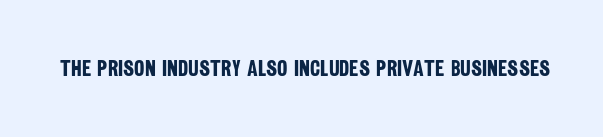
Does extra space separate the letters? No, they use regular spacing. Quick note: underline off. This is heavy type, rendered in bold.
